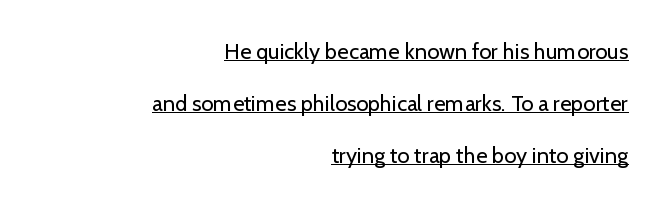
Q: Is the text bold? A: No.
Q: Is the text italic (slanted)? A: No, it is upright.
Q: Is the text underlined? A: Yes.
Q: How is the paragraph aligned? A: Right-aligned.
Q: Is the spacing between letters normal or unusually wide? A: Normal.
Q: Is the spacing between lines tight, normal or loose? A: Loose.
